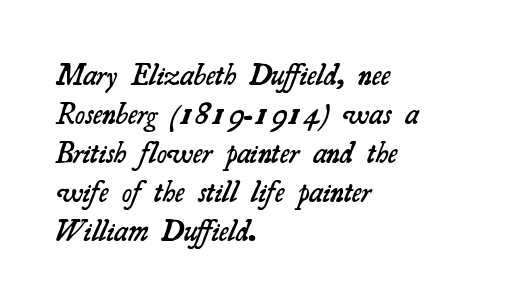
{"serif": "yes", "bold": "semi", "weight": "semibold", "width": "normal", "stroke_contrast": "medium", "x_height": "small", "monospaced": "no", "underline": "no", "align": "left", "line_spacing": "normal", "line_spacing_ratio": 1.3, "letter_spacing": "normal", "letter_spacing_em": 0.0, "glyph_px": 30}
